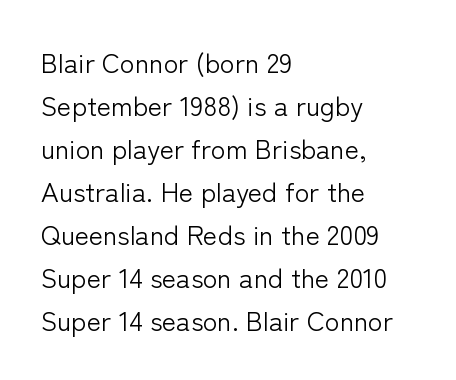
The image shows 27 px text type, upright; set left-aligned, normal line spacing (1.59x), normal letter spacing, not underlined.
